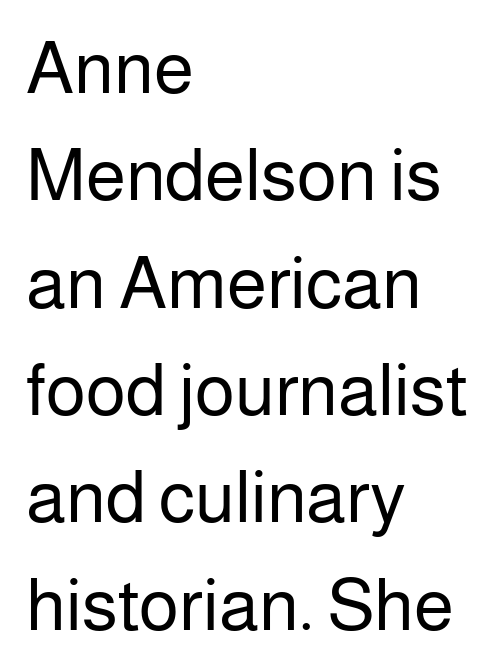
Q: Is the text bold? A: No.
Q: Is the text italic (slanted)? A: No, it is upright.
Q: Is the typeface a serif or a sans-serif typeface? A: Sans-serif.
Q: Is the text underlined? A: No.
Q: How is the paragraph aligned? A: Left-aligned.
Q: Is the spacing between letters normal or unusually wide? A: Normal.
Q: Is the spacing between lines tight, normal or loose? A: Normal.
Q: Width (condensed, normal, or wide)? A: Normal.
Q: Stroke contrast? A: Low.
Q: x-height? A: Medium.
Q: Monospaced? A: No.
